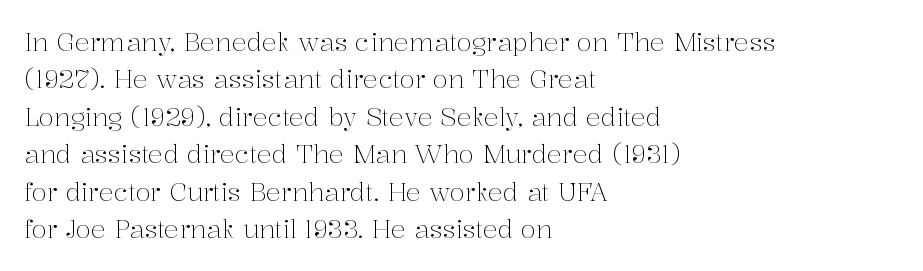
Q: Is the text bold? A: No.
Q: Is the text italic (slanted)? A: No, it is upright.
Q: Is the text underlined? A: No.
Q: How is the paragraph aligned? A: Left-aligned.
Q: Is the spacing between letters normal or unusually wide? A: Normal.
Q: Is the spacing between lines tight, normal or loose? A: Normal.
